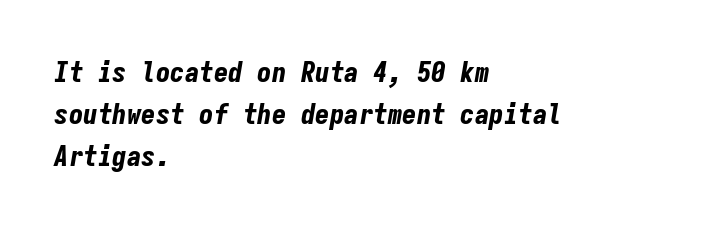
The image shows 29 px bold, condensed type, italic (leaning right), monospaced; set left-aligned, normal line spacing (1.45x), normal letter spacing, not underlined; low stroke contrast and a medium x-height.
